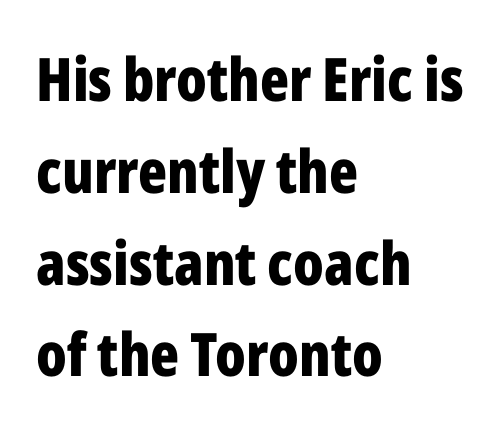
The image shows 60 px bold, condensed sans-serif type, upright; set left-aligned, normal line spacing (1.53x), normal letter spacing, not underlined; low stroke contrast and a medium x-height.
